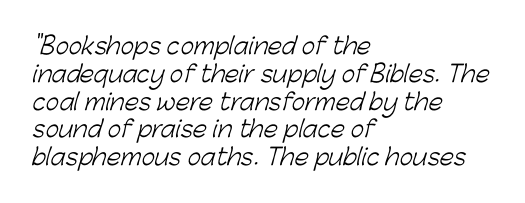
Quick note: underline off. Students, note that the glyphs here touch the page at normal intervals. Vertical stems look standard width or narrower in stroke. These lines are set flush left with a ragged right edge.
